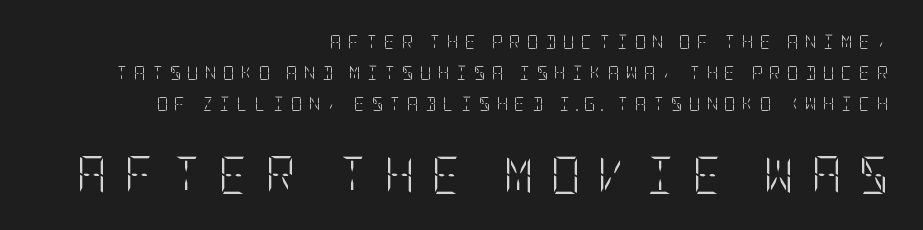
The type is letterspaced generously, with wide tracking. Letters have the restrained weight of plain body copy at most. This is the regular roman posture of the typeface. Scale increases going downward across the two blocks. This rendering uses right alignment, leaving the left contour irregular.
